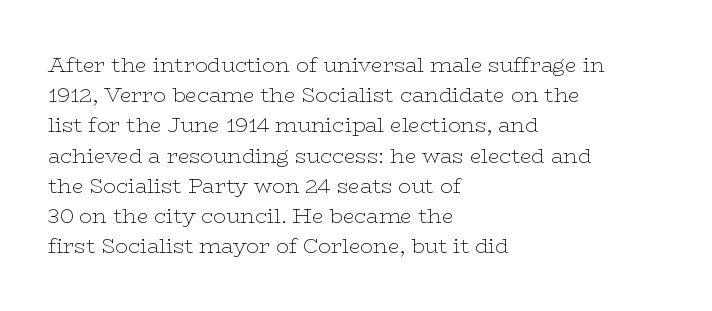
The image shows 21 px text type, upright; set left-aligned, normal line spacing (1.44x), normal letter spacing, not underlined.
